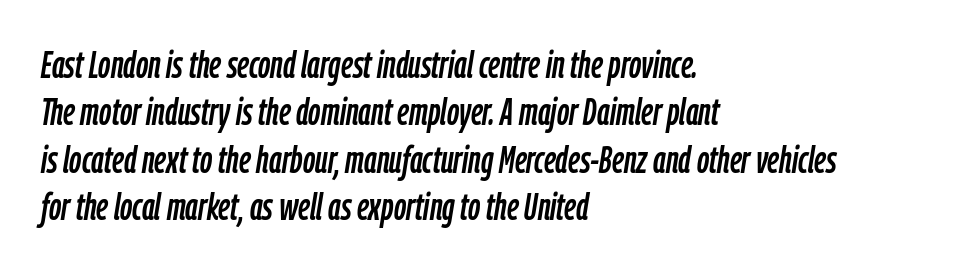
Q: Is the text italic (slanted)? A: Yes, it leans right by about 9 degrees.
Q: Is the text underlined? A: No.
Q: How is the paragraph aligned? A: Left-aligned.
Q: Is the spacing between letters normal or unusually wide? A: Normal.
Q: Is the spacing between lines tight, normal or loose? A: Normal.
Q: Width (condensed, normal, or wide)? A: Condensed.
Q: Stroke contrast? A: Low.
Q: x-height? A: Medium.
Q: Monospaced? A: No.
